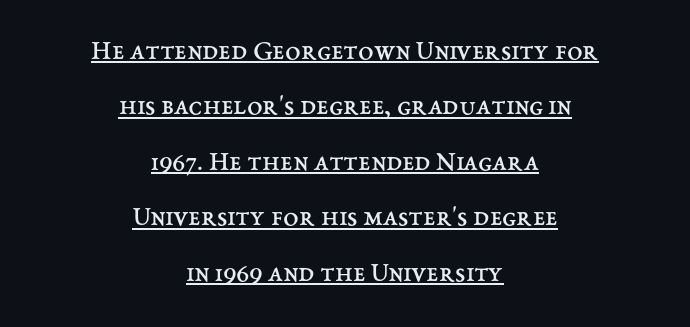
You can see a thin bar hugging the bottom of the glyphs. Visually the block forms a symmetrical silhouette, jagged on both flanks. Letter spacing: default. The lettering stays uniformly vertical, giving the passage a roman look. The face used here is proportionally spaced, like ordinary book or web type.
